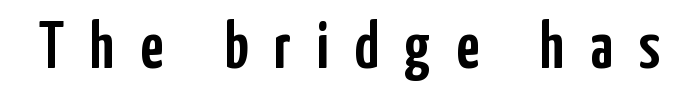
You could not count columns in this text — the font is proportionally spaced. Does the type have serifs? No, each stem ends abruptly. The gaps between neighbouring characters are conspicuously large. It's the straight-up-and-down kind of type. Anything drawn beneath the words? Only blank space.
